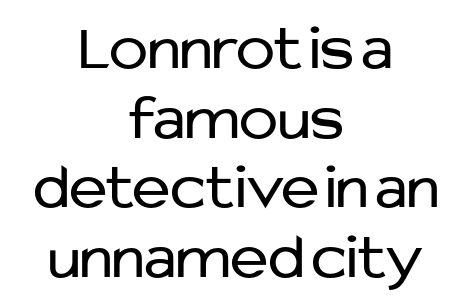
Q: Is the text bold? A: No.
Q: Is the text italic (slanted)? A: No, it is upright.
Q: Is the typeface a serif or a sans-serif typeface? A: Sans-serif.
Q: Is the text underlined? A: No.
Q: How is the paragraph aligned? A: Centered.
Q: Is the spacing between letters normal or unusually wide? A: Normal.
Q: Is the spacing between lines tight, normal or loose? A: Tight.
Q: Width (condensed, normal, or wide)? A: Normal.
Q: Stroke contrast? A: Low.
Q: x-height? A: Medium.
Q: Monospaced? A: No.
